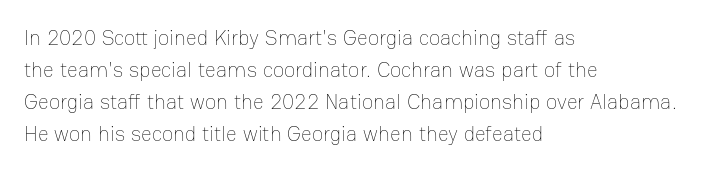
The image shows 21 px text type, upright; set left-aligned, normal line spacing (1.52x), normal letter spacing, not underlined.
